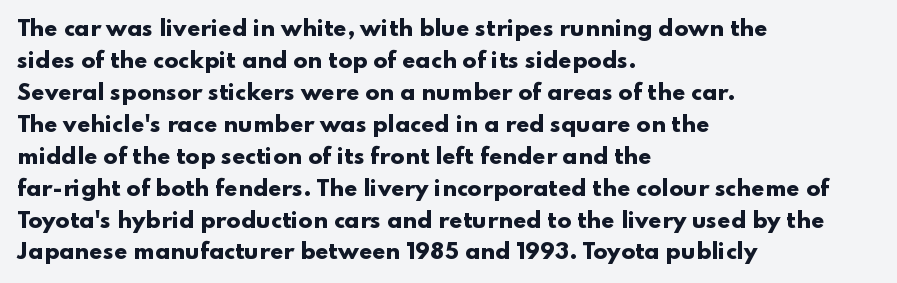
Q: Is the text bold? A: Yes.
Q: Is the text italic (slanted)? A: No, it is upright.
Q: Is the text underlined? A: No.
Q: How is the paragraph aligned? A: Left-aligned.
Q: Is the spacing between letters normal or unusually wide? A: Normal.
Q: Is the spacing between lines tight, normal or loose? A: Normal.
